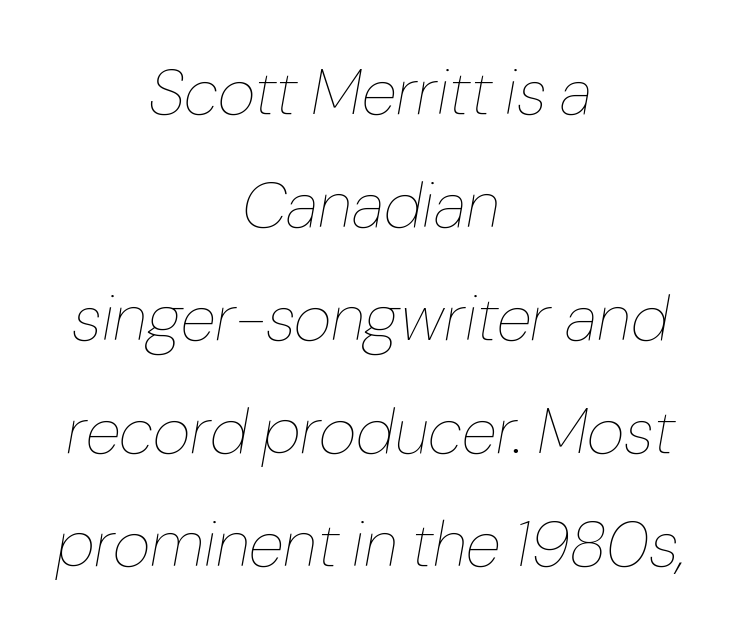
Q: Is the text bold? A: No.
Q: Is the text italic (slanted)? A: Yes, it leans right by about 10 degrees.
Q: Is the text underlined? A: No.
Q: How is the paragraph aligned? A: Centered.
Q: Is the spacing between letters normal or unusually wide? A: Normal.
Q: Width (condensed, normal, or wide)? A: Normal.
Q: Stroke contrast? A: Low.
Q: x-height? A: Medium.
Q: Monospaced? A: No.
